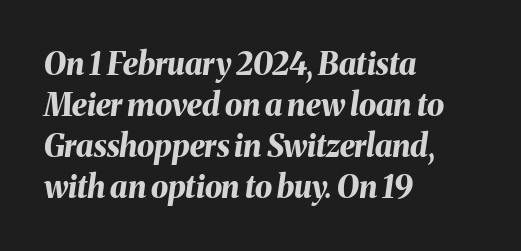
{"italic": "yes", "lean": "right", "slant_degrees": 8, "bold": "yes", "weight": "bold", "width": "normal", "stroke_contrast": "medium", "x_height": "medium", "monospaced": "no", "underline": "no", "align": "left", "line_spacing": "normal", "line_spacing_ratio": 1.32, "letter_spacing": "normal", "letter_spacing_em": 0.0, "glyph_px": 31}
